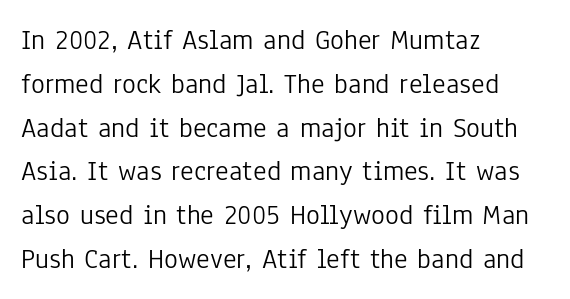
{"serif": "no", "italic": "no", "bold": "no", "weight": "light", "width": "condensed", "stroke_contrast": "low", "x_height": "medium", "monospaced": "no", "underline": "no", "align": "left", "line_spacing": "normal", "line_spacing_ratio": 1.51, "letter_spacing": "normal", "letter_spacing_em": 0.0, "glyph_px": 29}
